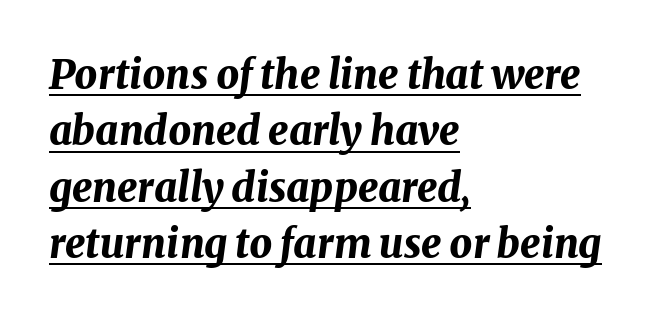
{"italic": "yes", "lean": "right", "slant_degrees": 8, "bold": "yes", "weight": "bold", "width": "normal", "stroke_contrast": "medium", "x_height": "medium", "monospaced": "no", "underline": "yes", "align": "left", "line_spacing": "normal", "line_spacing_ratio": 1.41, "letter_spacing": "normal", "letter_spacing_em": 0.0, "glyph_px": 40}
